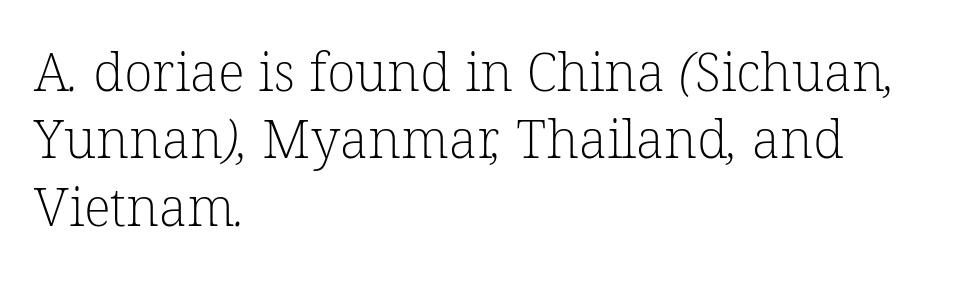
{"serif": "yes", "bold": "no", "weight": "light", "width": "normal", "stroke_contrast": "low", "x_height": "medium", "monospaced": "no", "underline": "no", "align": "left", "line_spacing": "normal", "line_spacing_ratio": 1.27, "letter_spacing": "normal", "letter_spacing_em": 0.0, "glyph_px": 53}
